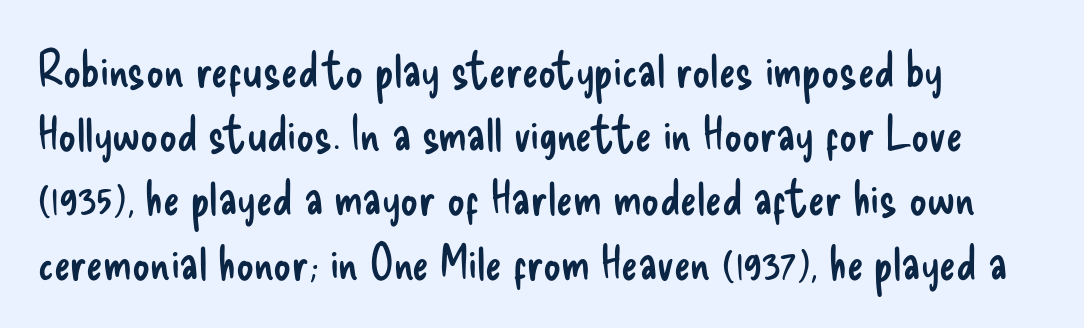
{"serif": "no", "italic": "no", "bold": "no", "weight": "regular", "width": "condensed", "stroke_contrast": "low", "x_height": "small", "monospaced": "no", "underline": "no", "align": "left", "line_spacing": "normal", "line_spacing_ratio": 1.31, "letter_spacing": "normal", "letter_spacing_em": 0.0, "glyph_px": 49}
